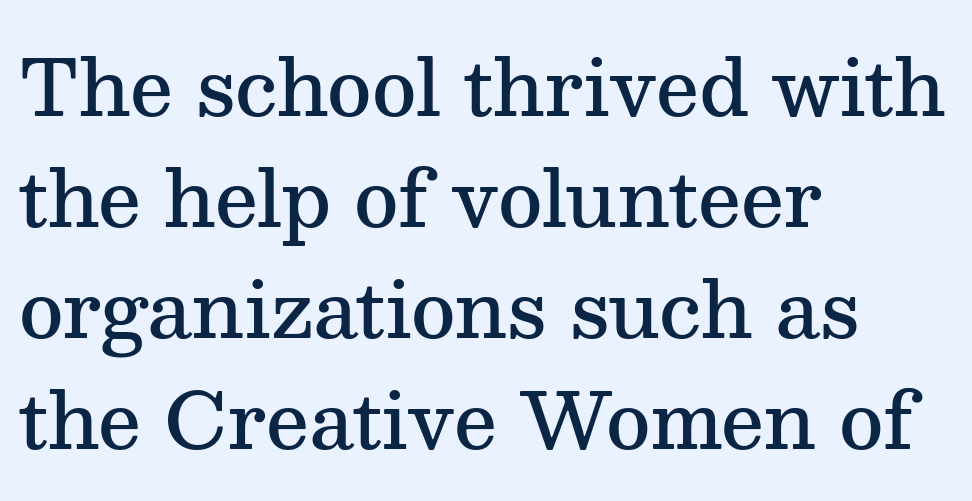
Q: Is the text bold? A: Semi-bold.
Q: Is the text italic (slanted)? A: No, it is upright.
Q: Is the typeface a serif or a sans-serif typeface? A: Serif.
Q: Is the text underlined? A: No.
Q: How is the paragraph aligned? A: Left-aligned.
Q: Is the spacing between letters normal or unusually wide? A: Normal.
Q: Is the spacing between lines tight, normal or loose? A: Normal.
Q: Width (condensed, normal, or wide)? A: Normal.
Q: Stroke contrast? A: Medium.
Q: x-height? A: Medium.
Q: Monospaced? A: No.
